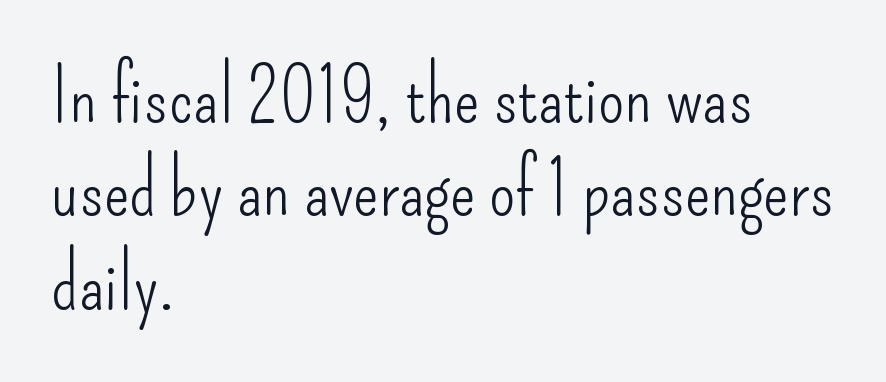
{"serif": "no", "italic": "no", "bold": "no", "weight": "light", "width": "condensed", "stroke_contrast": "low", "x_height": "small", "monospaced": "no", "underline": "no", "align": "left", "line_spacing_ratio": 1.23, "letter_spacing": "normal", "letter_spacing_em": 0.0, "glyph_px": 76}
